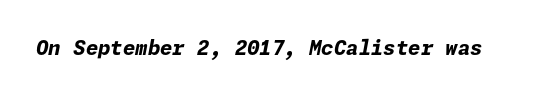
The specimen omits any rule beneath the text block's lines. Caption: standard tracking, unaltered. Designer's note — italics engaged. Typographic density is high because the face is bold.
